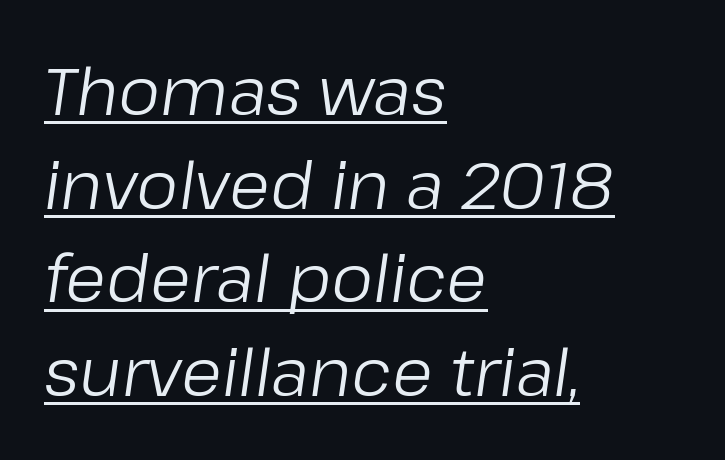
{"italic": "yes", "lean": "right", "slant_degrees": 8, "bold": "no", "weight": "regular", "width": "normal", "stroke_contrast": "low", "x_height": "medium", "monospaced": "no", "underline": "yes", "align": "left", "line_spacing": "normal", "line_spacing_ratio": 1.42, "letter_spacing": "normal", "letter_spacing_em": 0.0, "glyph_px": 66}
